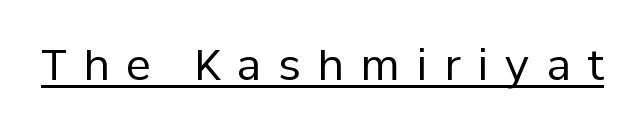
{"serif": "no", "italic": "no", "bold": "no", "weight": "regular", "width": "normal", "stroke_contrast": "low", "x_height": "medium", "monospaced": "no", "underline": "yes", "letter_spacing": "wide", "letter_spacing_em": 0.4, "glyph_px": 42}
